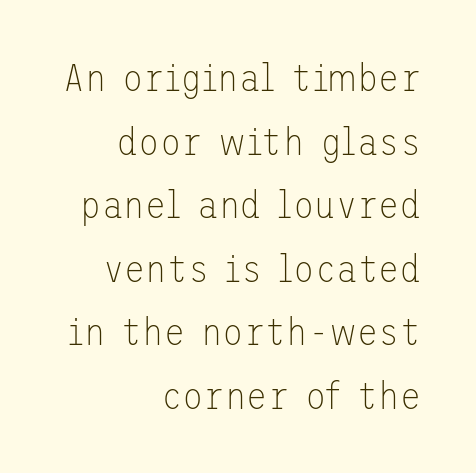
The image shows 39 px thin sans-serif type, upright; set right-aligned, normal line spacing (1.63x), normal letter spacing, not underlined; low stroke contrast and a medium x-height.
